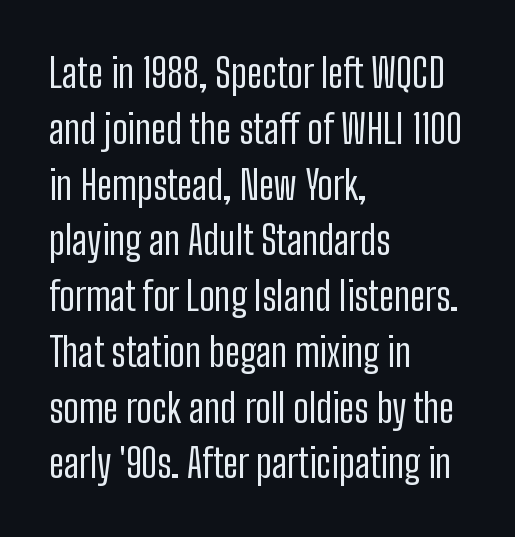
Q: Is the text bold? A: No.
Q: Is the text italic (slanted)? A: No, it is upright.
Q: Is the typeface a serif or a sans-serif typeface? A: Sans-serif.
Q: Is the text underlined? A: No.
Q: How is the paragraph aligned? A: Left-aligned.
Q: Is the spacing between letters normal or unusually wide? A: Normal.
Q: Is the spacing between lines tight, normal or loose? A: Normal.
Q: Width (condensed, normal, or wide)? A: Condensed.
Q: Stroke contrast? A: Low.
Q: x-height? A: Medium.
Q: Monospaced? A: No.
